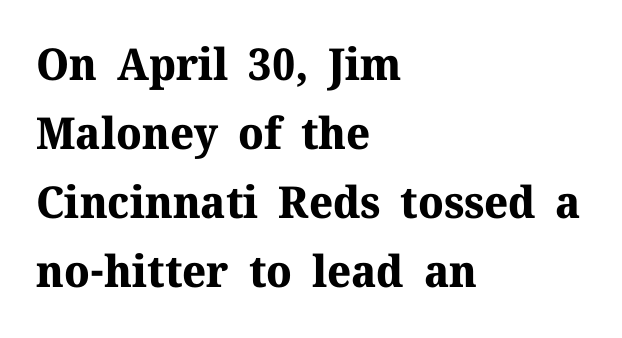
{"serif": "yes", "italic": "no", "bold": "yes", "weight": "bold", "width": "normal", "stroke_contrast": "medium", "x_height": "medium", "monospaced": "no", "underline": "no", "align": "left", "line_spacing": "normal", "line_spacing_ratio": 1.57, "letter_spacing": "normal", "letter_spacing_em": 0.0, "glyph_px": 44}
